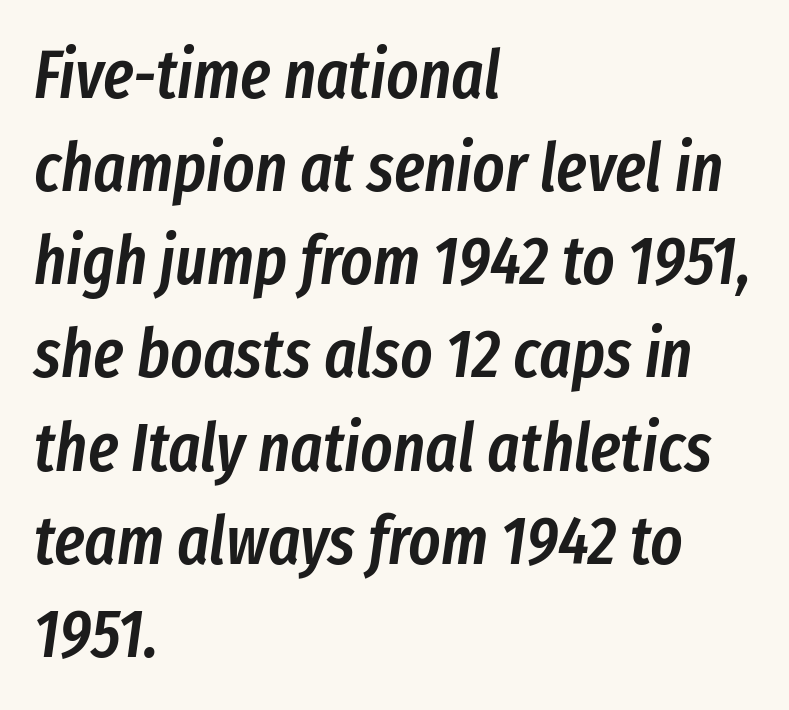
Q: Is the text bold? A: Semi-bold.
Q: Is the text italic (slanted)? A: Yes, it leans right by about 8 degrees.
Q: Is the text underlined? A: No.
Q: How is the paragraph aligned? A: Left-aligned.
Q: Is the spacing between letters normal or unusually wide? A: Normal.
Q: Is the spacing between lines tight, normal or loose? A: Normal.
Q: Width (condensed, normal, or wide)? A: Condensed.
Q: Stroke contrast? A: Low.
Q: x-height? A: Medium.
Q: Monospaced? A: No.
